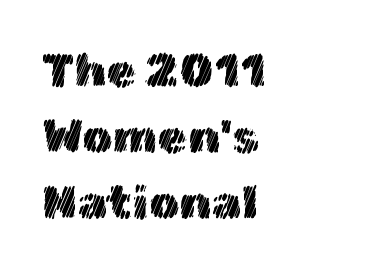
The image shows 48 px text type, upright; set left-aligned, normal line spacing (1.37x), normal letter spacing, not underlined; a medium x-height.
